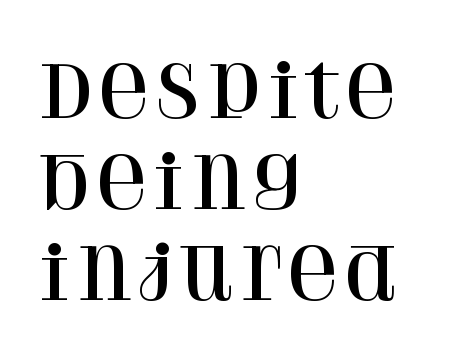
Q: Is the text italic (slanted)? A: No, it is upright.
Q: Is the typeface a serif or a sans-serif typeface? A: Serif.
Q: Is the text underlined? A: No.
Q: How is the paragraph aligned? A: Left-aligned.
Q: Is the spacing between letters normal or unusually wide? A: Normal.
Q: Is the spacing between lines tight, normal or loose? A: Normal.
Q: Width (condensed, normal, or wide)? A: Normal.
Q: Stroke contrast? A: High.
Q: x-height? A: Large.
Q: Monospaced? A: No.
